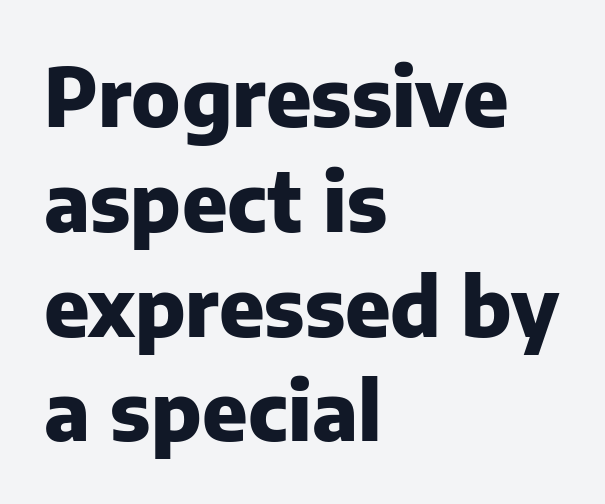
{"serif": "no", "italic": "no", "bold": "yes", "weight": "heavy", "width": "normal", "stroke_contrast": "low", "x_height": "medium", "monospaced": "no", "underline": "no", "align": "left", "line_spacing": "normal", "line_spacing_ratio": 1.31, "letter_spacing": "normal", "letter_spacing_em": 0.0, "glyph_px": 80}
